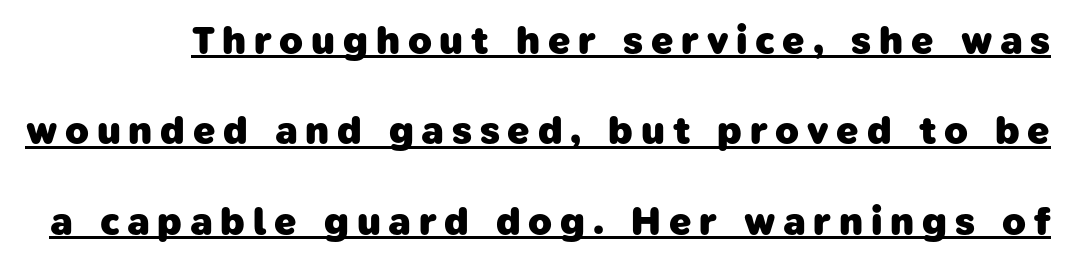
{"serif": "no", "bold": "yes", "weight": "heavy", "width": "normal", "stroke_contrast": "low", "x_height": "medium", "monospaced": "no", "underline": "yes", "line_spacing": "loose", "line_spacing_ratio": 2.32, "letter_spacing": "wide", "letter_spacing_em": 0.2, "glyph_px": 39}
